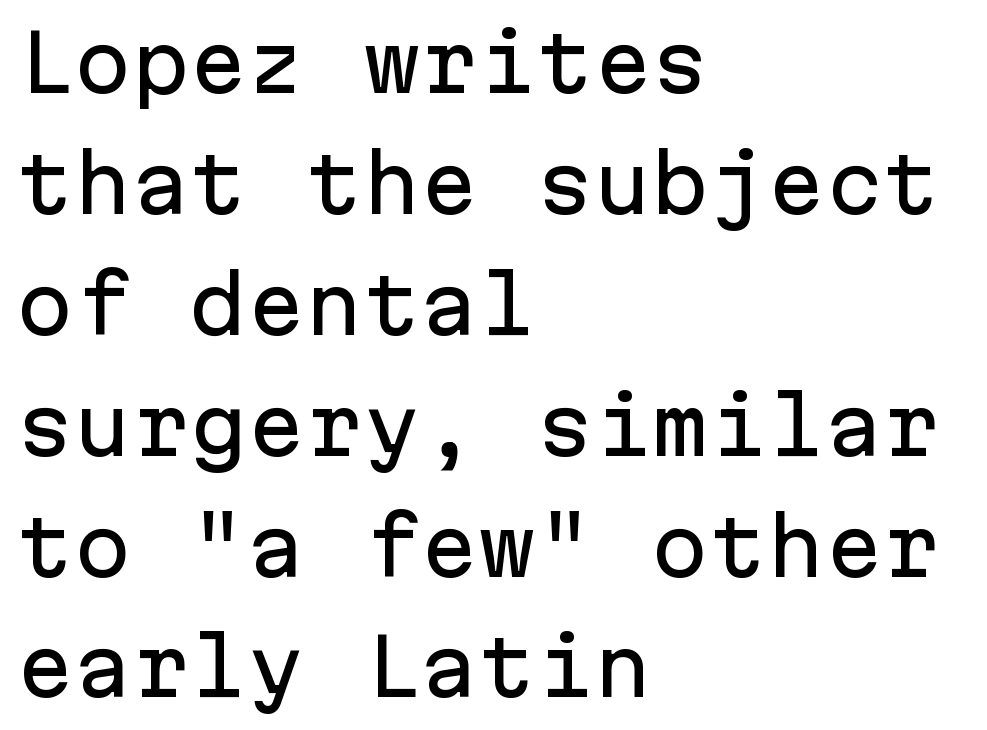
Q: Is the text italic (slanted)? A: No, it is upright.
Q: Is the typeface a serif or a sans-serif typeface? A: Sans-serif.
Q: Is the text underlined? A: No.
Q: How is the paragraph aligned? A: Left-aligned.
Q: Is the spacing between letters normal or unusually wide? A: Normal.
Q: Is the spacing between lines tight, normal or loose? A: Normal.
Q: Width (condensed, normal, or wide)? A: Normal.
Q: Stroke contrast? A: Low.
Q: x-height? A: Medium.
Q: Monospaced? A: Yes.
